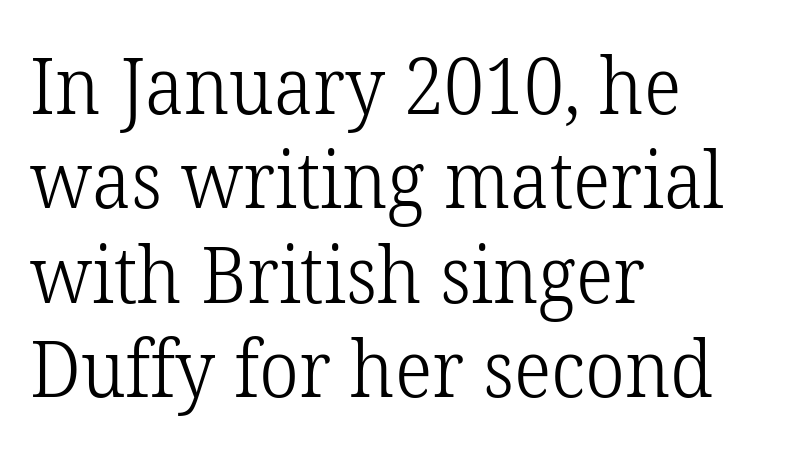
The image shows 78 px light serif type, upright; set left-aligned, line spacing 1.21x, normal letter spacing, not underlined; low stroke contrast and a medium x-height.
